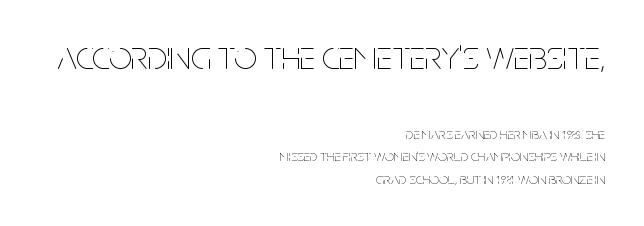
If you squint, the top block still reads clearly — it's the larger of the two. Every row of glyphs terminates at an identical x-position on the right. Italic? Not at all — the glyphs are vertical. Observe the ordinary spacing: letters are neighbours, not strangers.
